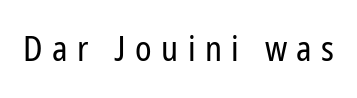
The font's upright variant was chosen for this text. Inter-character spacing is expanded well beyond the font's built-in metrics. Type style note: lacks serifs. The space beneath each line is pristine and unruled. No extra ink here — the face is not bold. Note the varied advance widths — an 'i' is clearly narrower than an 'm'.
